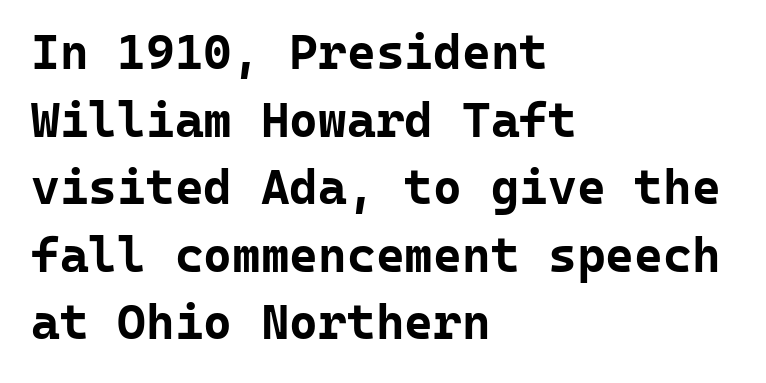
The image shows 49 px bold sans-serif type, upright, monospaced; set left-aligned, normal line spacing (1.38x), normal letter spacing, not underlined; low stroke contrast and a medium x-height.
